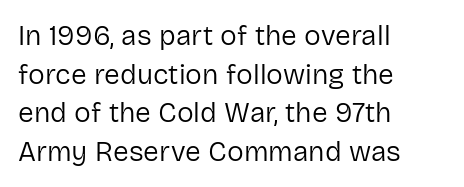
{"serif": "no", "italic": "no", "bold": "no", "weight": "regular", "width": "normal", "stroke_contrast": "low", "x_height": "medium", "monospaced": "no", "underline": "no", "align": "left", "line_spacing": "normal", "line_spacing_ratio": 1.38, "letter_spacing": "normal", "letter_spacing_em": 0.0, "glyph_px": 28}
